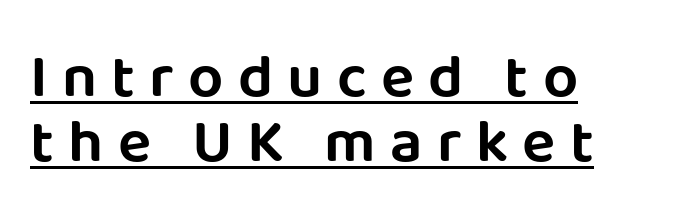
{"serif": "no", "italic": "no", "width": "normal", "stroke_contrast": "low", "x_height": "large", "monospaced": "no", "underline": "yes", "align": "left", "line_spacing": "tight", "line_spacing_ratio": 1.05, "letter_spacing": "wide", "letter_spacing_em": 0.23, "glyph_px": 62}
